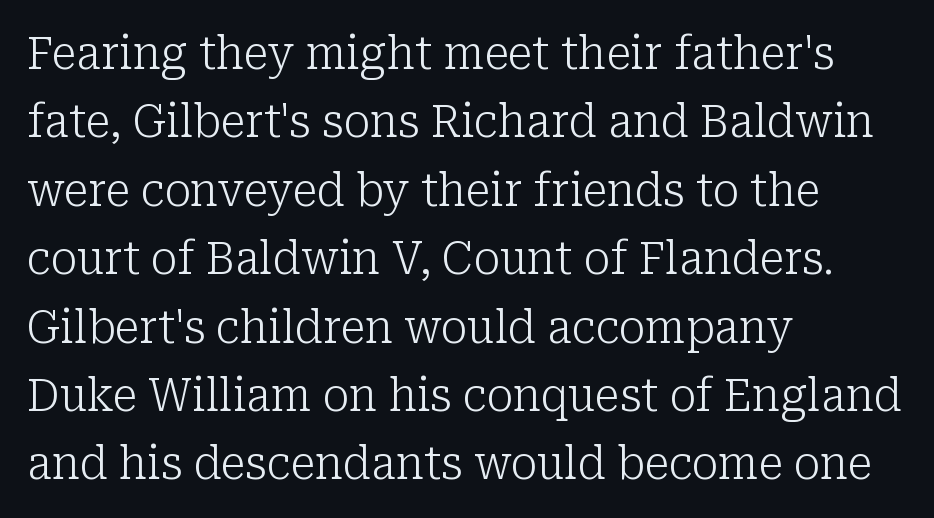
Q: Is the text bold? A: No.
Q: Is the text italic (slanted)? A: No, it is upright.
Q: Is the typeface a serif or a sans-serif typeface? A: Serif.
Q: Is the text underlined? A: No.
Q: How is the paragraph aligned? A: Left-aligned.
Q: Is the spacing between letters normal or unusually wide? A: Normal.
Q: Is the spacing between lines tight, normal or loose? A: Normal.
Q: Width (condensed, normal, or wide)? A: Normal.
Q: Stroke contrast? A: Low.
Q: x-height? A: Medium.
Q: Monospaced? A: No.
